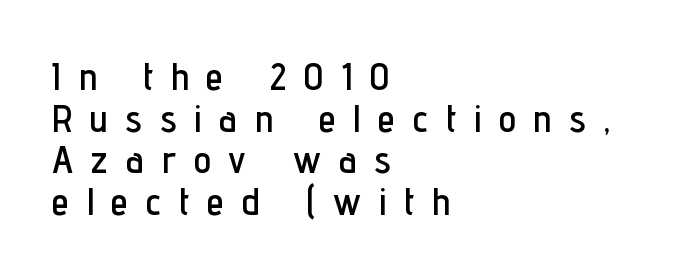
The image shows 39 px condensed sans-serif type, upright; set left-aligned, tight line spacing (1.07x), unusually wide letter spacing (+0.46 em), not underlined; low stroke contrast and a medium x-height.
